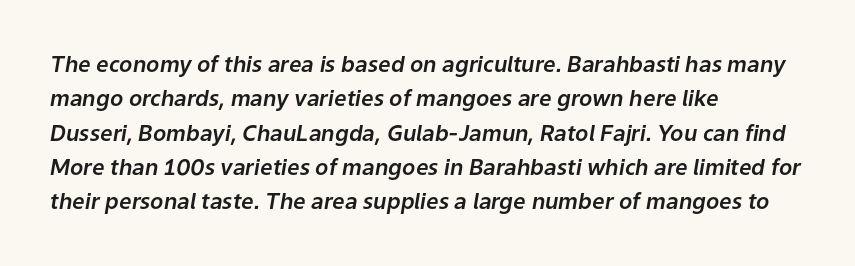
The image shows 22 px text type, italic (leaning right); set left-aligned, normal line spacing (1.56x), normal letter spacing, not underlined.
